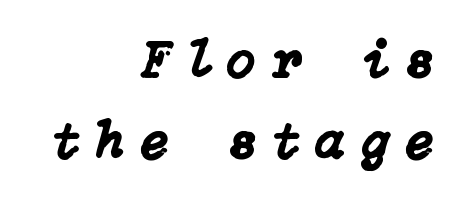
{"italic": "yes", "lean": "right", "slant_degrees": 15, "width": "normal", "stroke_contrast": "low", "x_height": "medium", "underline": "no", "align": "right", "line_spacing": "normal", "line_spacing_ratio": 1.55, "letter_spacing": "wide", "letter_spacing_em": 0.3, "glyph_px": 52}
